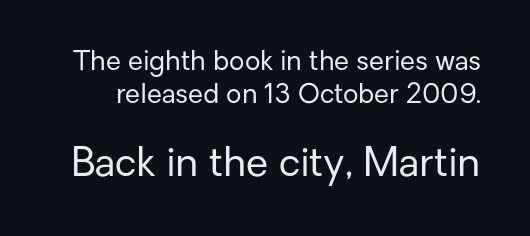
{"serif": "no", "italic": "no", "bold": "no", "weight": "regular", "width": "normal", "stroke_contrast": "low", "x_height": "medium", "monospaced": "no", "underline": "no", "line_spacing_ratio": 1.21, "letter_spacing": "normal", "letter_spacing_em": 0.0, "larger_block": "second", "size_ratio": 1.48, "glyph_px": 40}
